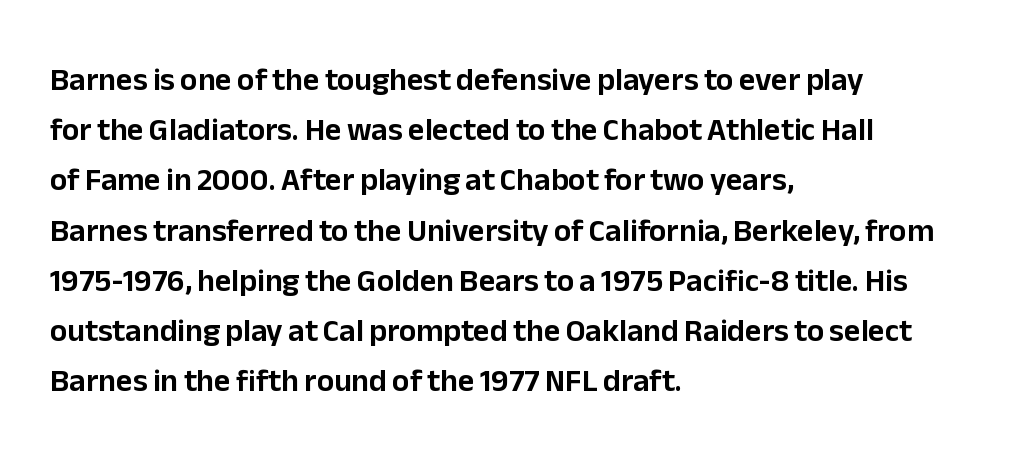
Do the characters align in a grid? No, the font is proportional. Style check: upright. You can tell from the bare stems that sans-serif type was used. This sample is left-justified, so line endings fall wherever the words run out. The gaps between neighbouring characters are ordinary and unremarkable. Interline gaps are of average width in this sample.
